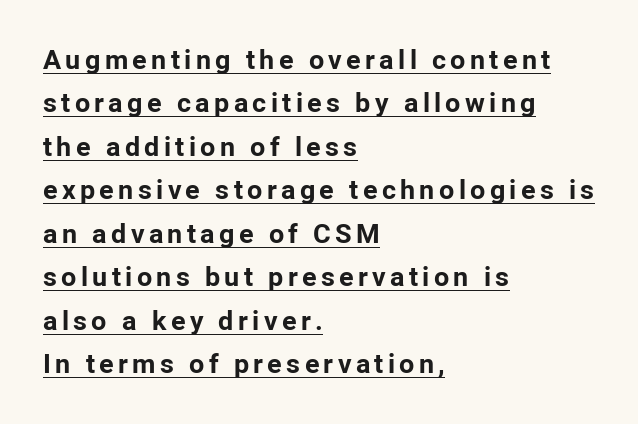
The rendered words wear a rule along their underside. The letters stand upright; this is a roman face. The letters are bold, with thick, heavy strokes. The paragraph has a hard left edge and a soft right edge. Interline gaps are of average width in this sample.
